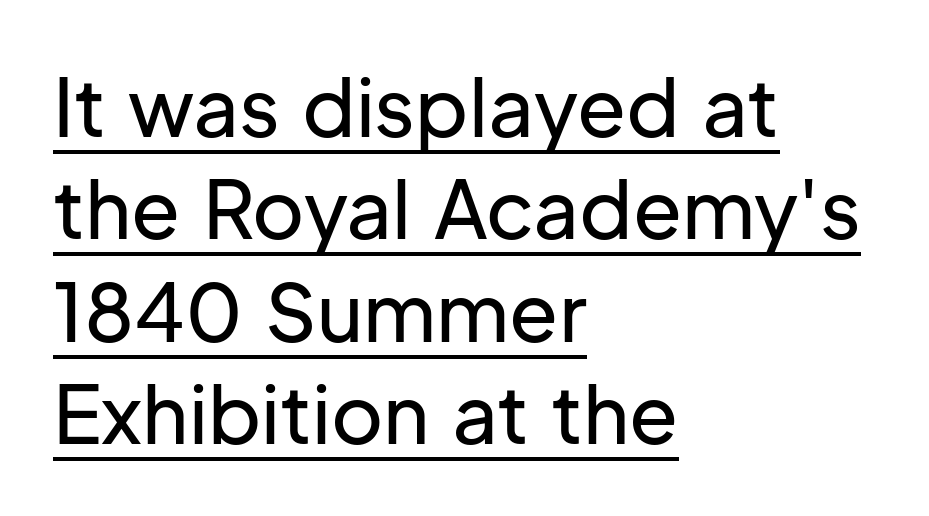
You could not count columns in this text — the font is proportionally spaced. Italic? Not at all — the glyphs are vertical. In terms of letterspacing, this is plain default setting. Students, observe the line beneath the letters — that is underlining. Each letter's strokes conclude bluntly, with no projecting serifs.
